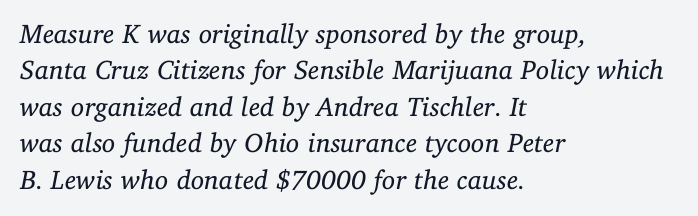
One-word summary of the alignment: left. Ink coverage per letter is moderate at most. Regular leading. Bare-footed words on every line.
